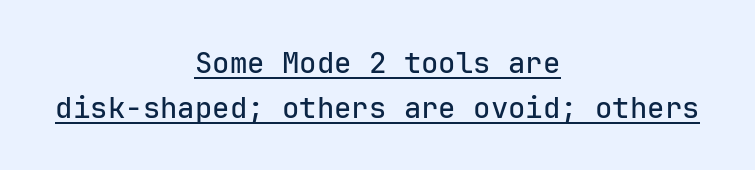
Q: Is the text italic (slanted)? A: No, it is upright.
Q: Is the typeface a serif or a sans-serif typeface? A: Sans-serif.
Q: Is the text underlined? A: Yes.
Q: How is the paragraph aligned? A: Centered.
Q: Is the spacing between letters normal or unusually wide? A: Normal.
Q: Is the spacing between lines tight, normal or loose? A: Normal.
Q: Width (condensed, normal, or wide)? A: Normal.
Q: Stroke contrast? A: Low.
Q: x-height? A: Medium.
Q: Monospaced? A: Yes.
